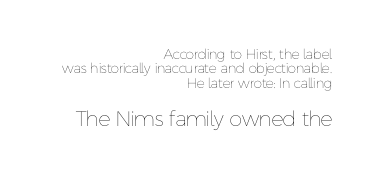
Every stem runs plumb, perpendicular to the baseline. Leftover space on each line is placed entirely before the opening word. Underlining? Definitely not there. One glance says dense: line gaps are narrower than usual. Bigger letters appear in the bottom chunk; the top chunk is reduced. Is the type heavy? It reads as light-to-regular instead.
